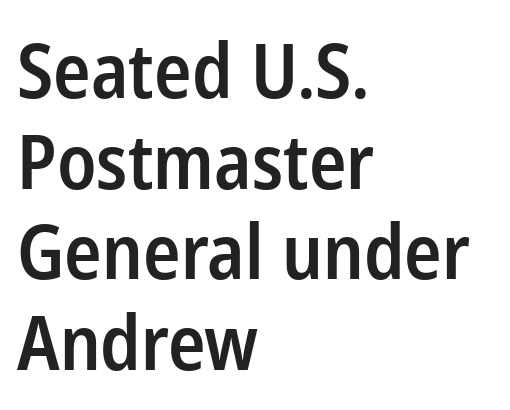
The image shows 75 px semibold, condensed sans-serif type, upright; set left-aligned, line spacing 1.21x, normal letter spacing, not underlined; low stroke contrast and a medium x-height.
